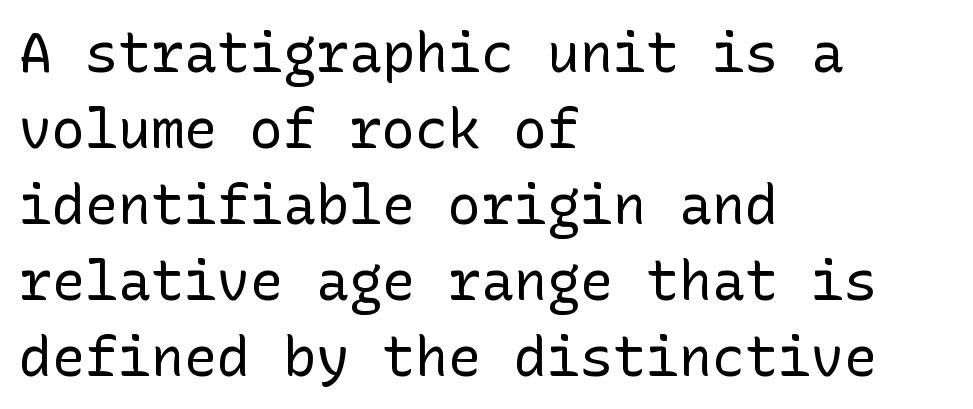
{"serif": "no", "italic": "no", "bold": "no", "weight": "regular", "width": "normal", "stroke_contrast": "low", "x_height": "medium", "underline": "no", "align": "left", "line_spacing": "normal", "line_spacing_ratio": 1.38, "letter_spacing": "normal", "letter_spacing_em": 0.0, "glyph_px": 55}
